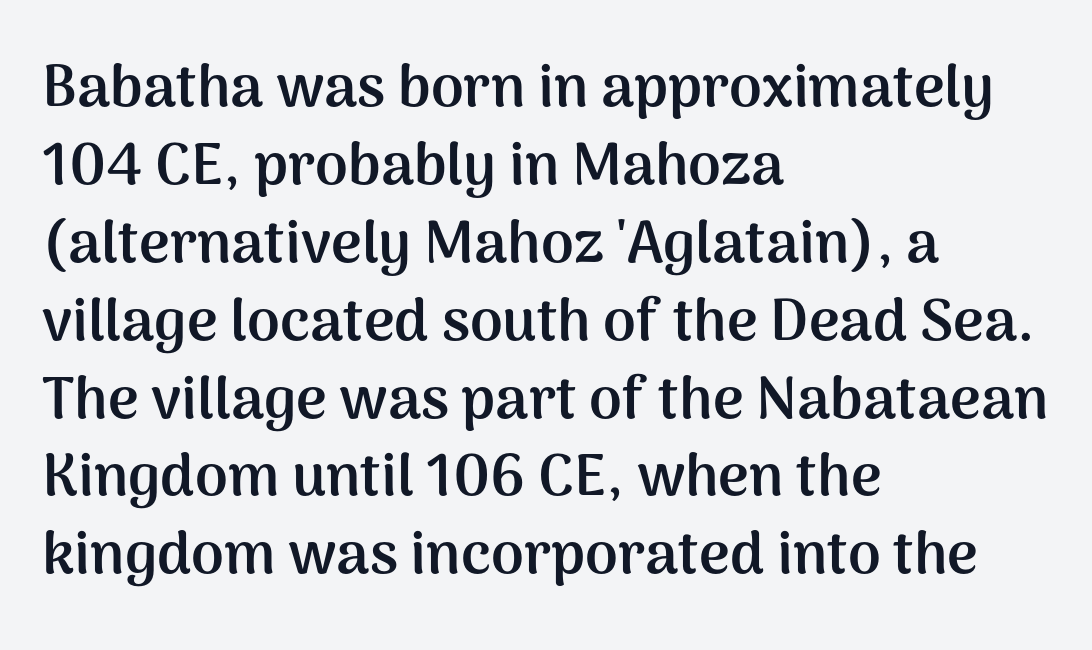
{"serif": "no", "italic": "no", "bold": "yes", "weight": "semibold", "width": "normal", "stroke_contrast": "medium", "x_height": "medium", "monospaced": "no", "underline": "no", "align": "left", "line_spacing": "normal", "line_spacing_ratio": 1.32, "letter_spacing": "normal", "letter_spacing_em": 0.0, "glyph_px": 59}
